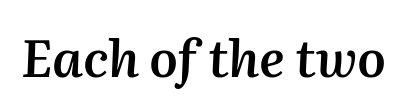
The image shows 51 px semibold type, italic (leaning right); set normal letter spacing, not underlined; medium stroke contrast and a medium x-height.
